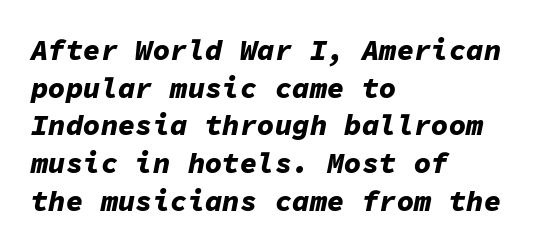
The image shows 29 px bold type, italic (leaning right), monospaced; set left-aligned, normal line spacing (1.3x), normal letter spacing, not underlined; low stroke contrast and a medium x-height.
